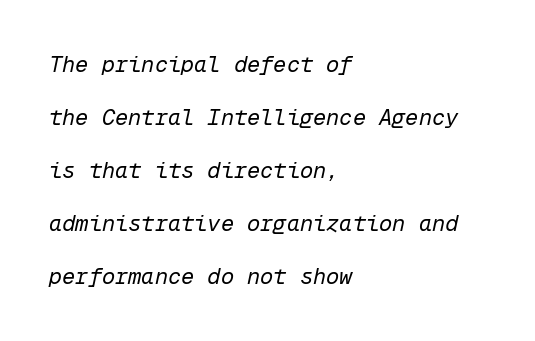
Q: Is the text bold? A: No.
Q: Is the text italic (slanted)? A: Yes, it leans right by about 12 degrees.
Q: Is the text underlined? A: No.
Q: How is the paragraph aligned? A: Left-aligned.
Q: Is the spacing between letters normal or unusually wide? A: Normal.
Q: Is the spacing between lines tight, normal or loose? A: Loose.
